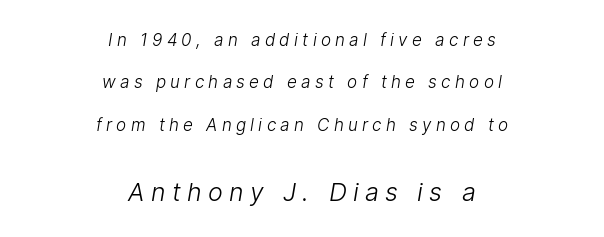
{"bold": "no", "underline": "no", "align": "center", "line_spacing": "loose", "line_spacing_ratio": 2.49, "letter_spacing": "wide", "letter_spacing_em": 0.25, "larger_block": "second", "size_ratio": 1.47, "glyph_px": 25}
